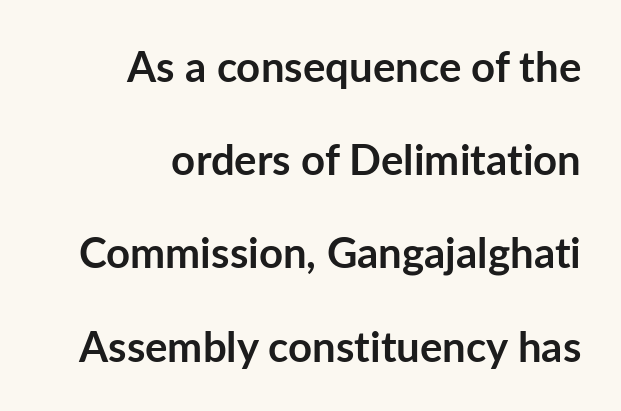
The letters sit at their default tracking, neither squeezed nor spread. Typographically, this falls in the sans-serif category. Style check: upright. Plain, unruled lines of type. Varying glyph widths throughout — classic text-font behaviour.
